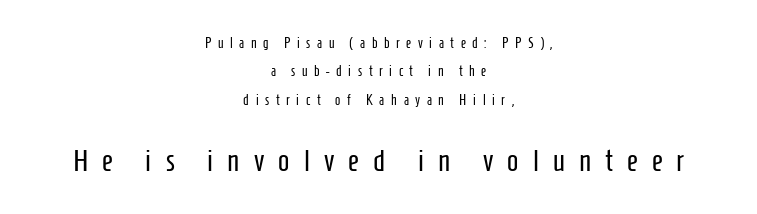
Does extra space separate the letters? Yes, quite a lot of it. A typesetter would mark this as roman, not italic. If you squint, the bottom block still reads clearly — it's the larger of the two. This sample has the flowing, uneven cadence of proportional lettering. Caption: multi-line text, centered on the measure. Summary of vertical rhythm: relaxed, with wide interline spacing.
